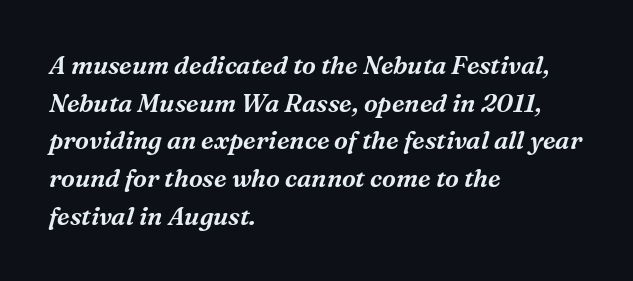
The image shows 25 px text type, italic (leaning right); set left-aligned, normal line spacing (1.51x), normal letter spacing, not underlined.
